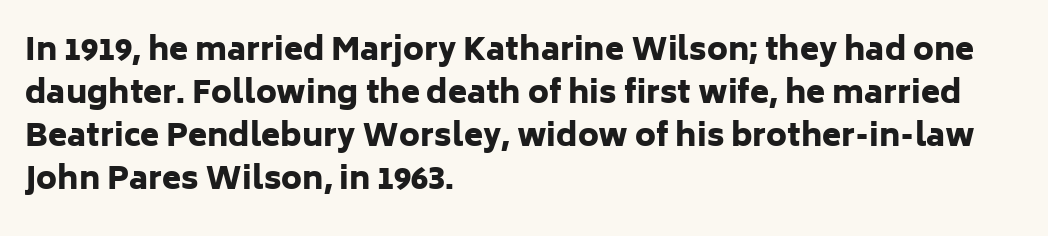
Q: Is the text bold? A: Yes.
Q: Is the text italic (slanted)? A: No, it is upright.
Q: Is the typeface a serif or a sans-serif typeface? A: Sans-serif.
Q: Is the text underlined? A: No.
Q: How is the paragraph aligned? A: Left-aligned.
Q: Is the spacing between letters normal or unusually wide? A: Normal.
Q: Is the spacing between lines tight, normal or loose? A: Normal.
Q: Width (condensed, normal, or wide)? A: Normal.
Q: Stroke contrast? A: Low.
Q: x-height? A: Medium.
Q: Monospaced? A: No.
